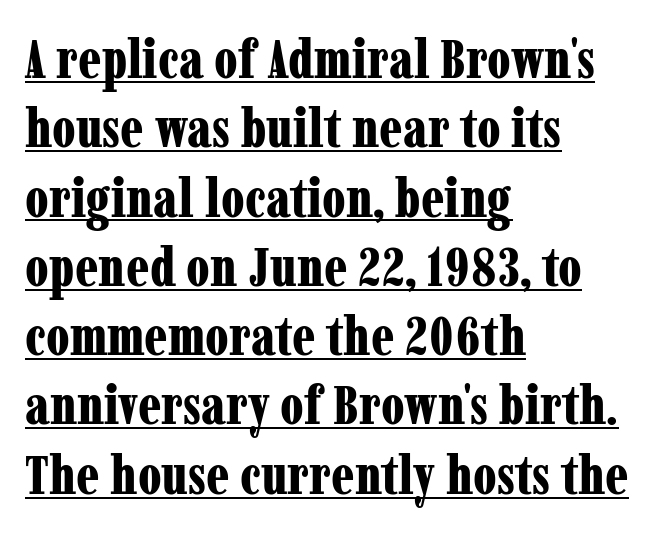
{"serif": "yes", "italic": "no", "bold": "yes", "weight": "bold", "width": "condensed", "stroke_contrast": "low", "x_height": "medium", "monospaced": "no", "underline": "yes", "align": "left", "line_spacing": "normal", "line_spacing_ratio": 1.26, "letter_spacing": "normal", "letter_spacing_em": 0.0, "glyph_px": 55}
